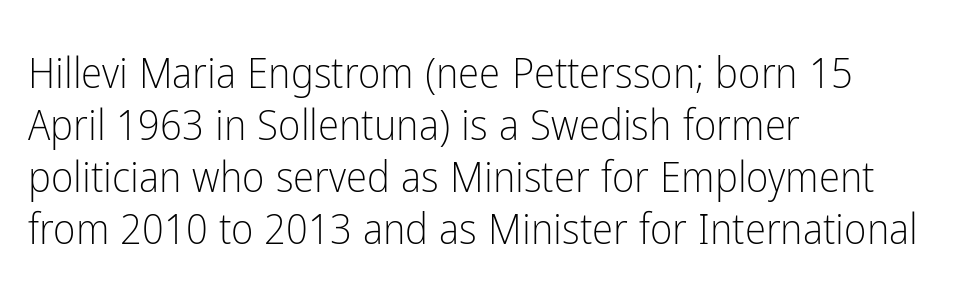
{"serif": "no", "italic": "no", "bold": "no", "weight": "light", "width": "condensed", "stroke_contrast": "low", "x_height": "medium", "monospaced": "no", "underline": "no", "align": "left", "line_spacing_ratio": 1.21, "letter_spacing": "normal", "letter_spacing_em": 0.0, "glyph_px": 43}
